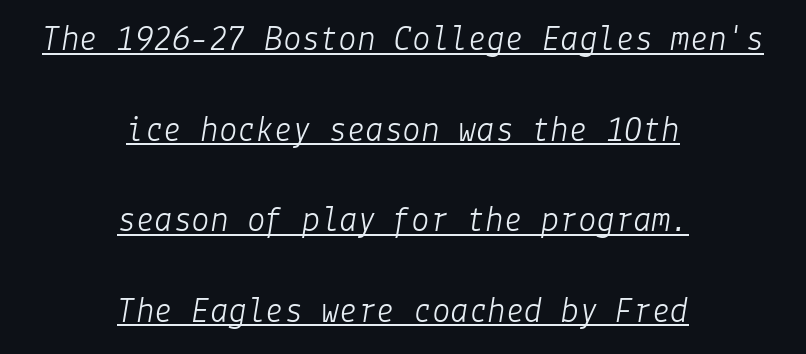
{"italic": "yes", "lean": "right", "slant_degrees": 9, "bold": "no", "weight": "light", "width": "normal", "stroke_contrast": "low", "x_height": "medium", "underline": "yes", "align": "center", "line_spacing": "loose", "line_spacing_ratio": 2.45, "letter_spacing": "normal", "letter_spacing_em": 0.0, "glyph_px": 37}
